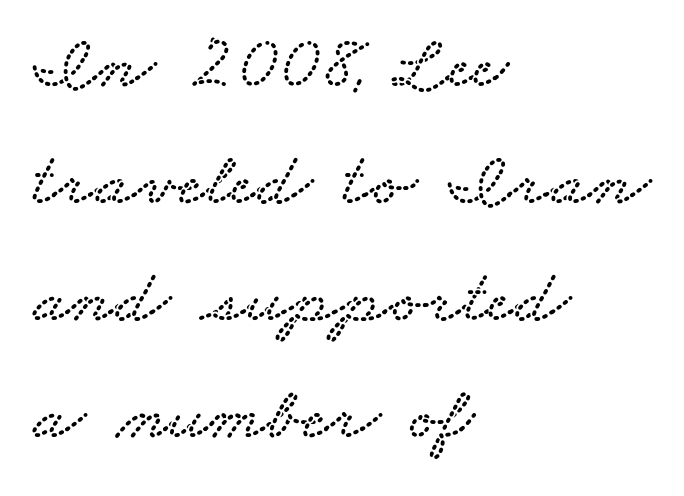
Successive baselines arrive at the customary interval. I'd call this a serif setting — the letters wear small feet. Just letters on the line, the space beneath them empty. There is no visible air inserted between adjacent glyphs.
